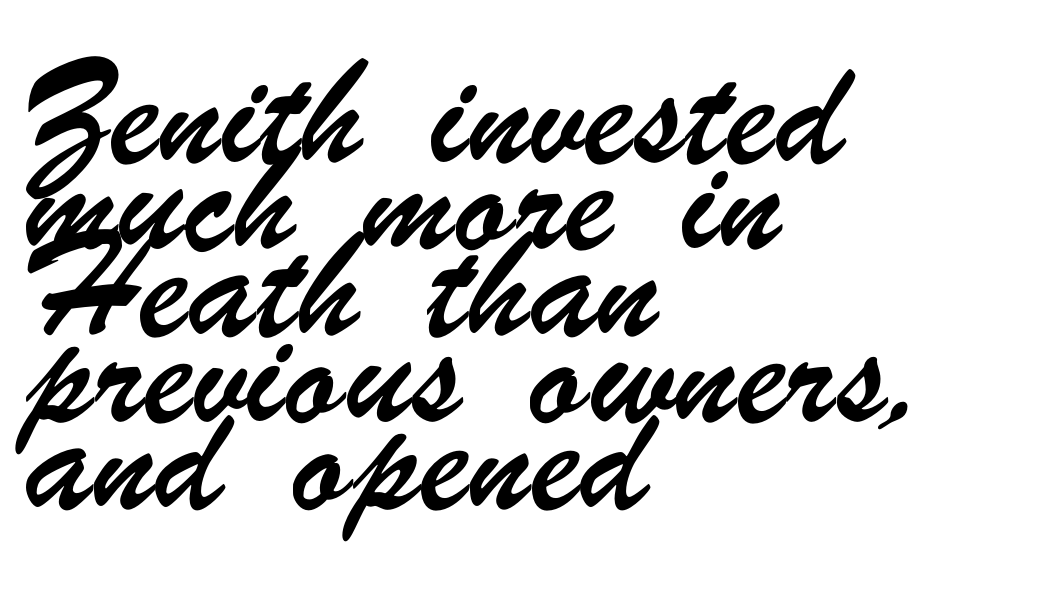
The image shows 67 px condensed sans-serif type; set left-aligned, normal line spacing (1.29x), normal letter spacing, not underlined; low stroke contrast and a small x-height.
